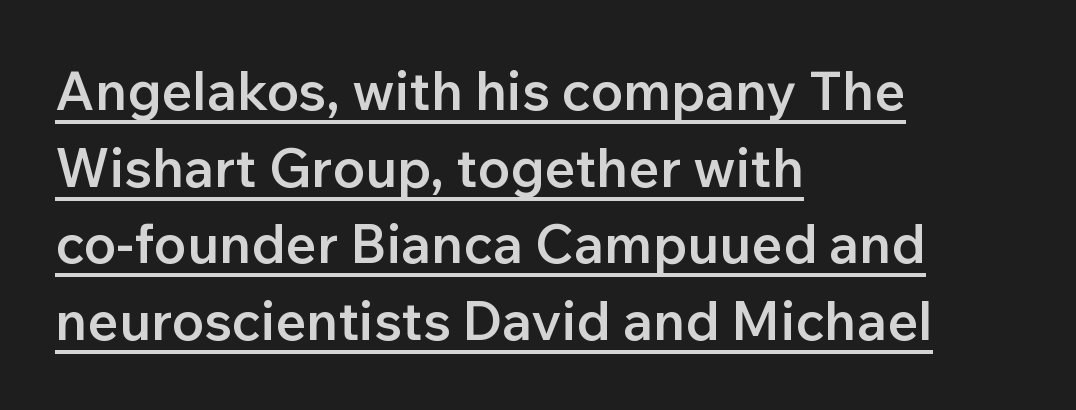
If you drew a line through each stem, it would be perfectly vertical. Students, observe: this is what conventionally led text looks like. Teacher's note: observe the even left margin — that is flush-left alignment. Proportional: the letters do not fall into vertical columns. The lettering is marked with a stroke running underneath it. Strokes here are thickened, but only to semibold level.
